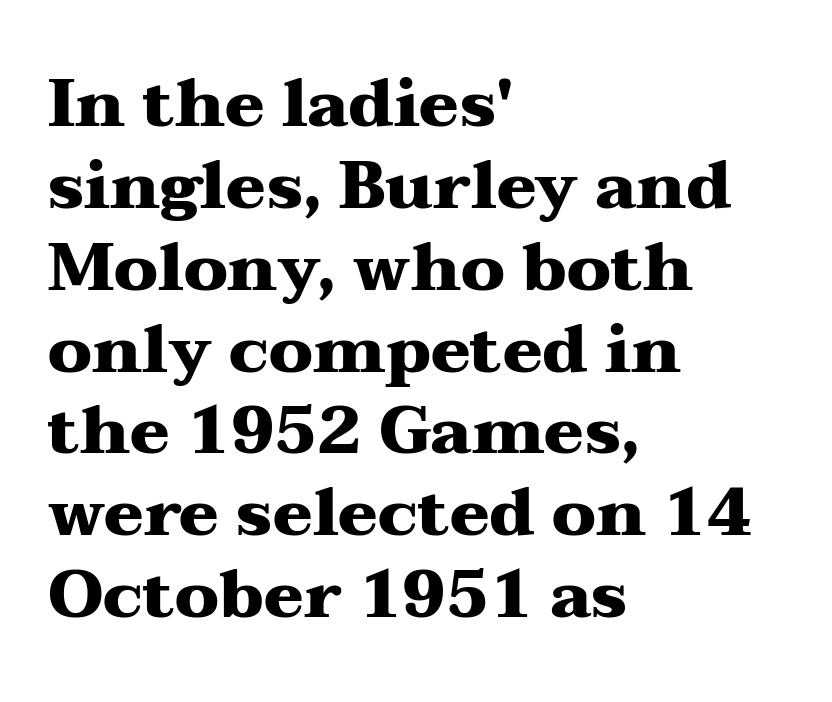
Think of a printed novel: that variable character pitch is what you see here. The type sits square on the baseline with zero lean. What kind of face is this? One with serifs. The glyphs are unaccompanied by any horizontal stroke below them.
